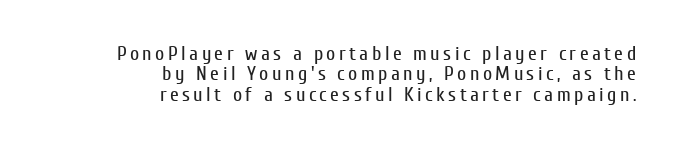
Q: Is the text bold? A: No.
Q: Is the text italic (slanted)? A: No, it is upright.
Q: Is the text underlined? A: No.
Q: How is the paragraph aligned? A: Right-aligned.
Q: Is the spacing between lines tight, normal or loose? A: Tight.
